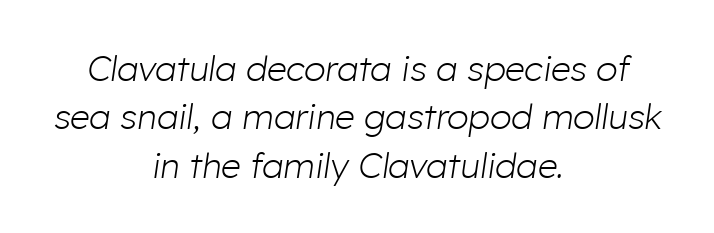
The image shows 35 px light type, italic (leaning right); set centered, normal line spacing (1.38x), normal letter spacing, not underlined; low stroke contrast and a medium x-height.
